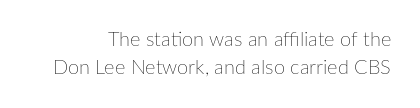
Unmarked baselines from the first word to the last. Interline gaps are of average width in this sample. Counters stay open thanks to moderate or lighter strokes. This is roman type, the default non-slanted kind.
